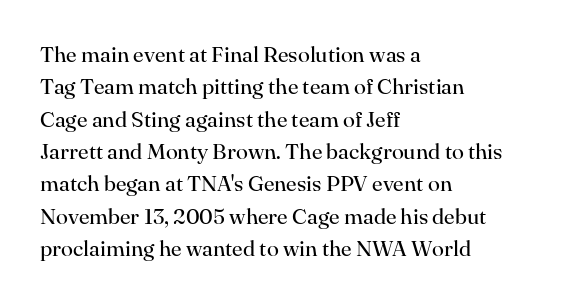
{"italic": "no", "bold": "no", "underline": "no", "align": "left", "line_spacing": "normal", "line_spacing_ratio": 1.47, "letter_spacing": "normal", "letter_spacing_em": 0.0, "glyph_px": 22}
